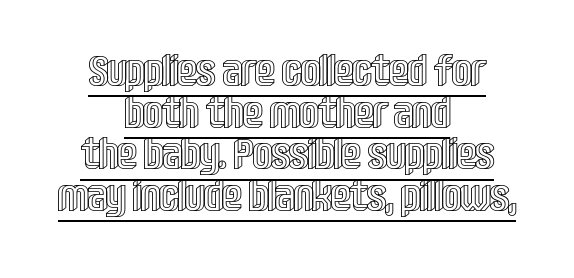
Q: Is the text italic (slanted)? A: No, it is upright.
Q: Is the text underlined? A: Yes.
Q: How is the paragraph aligned? A: Centered.
Q: Is the spacing between letters normal or unusually wide? A: Normal.
Q: Is the spacing between lines tight, normal or loose? A: Tight.
Q: Width (condensed, normal, or wide)? A: Condensed.
Q: x-height? A: Large.
Q: Monospaced? A: No.
